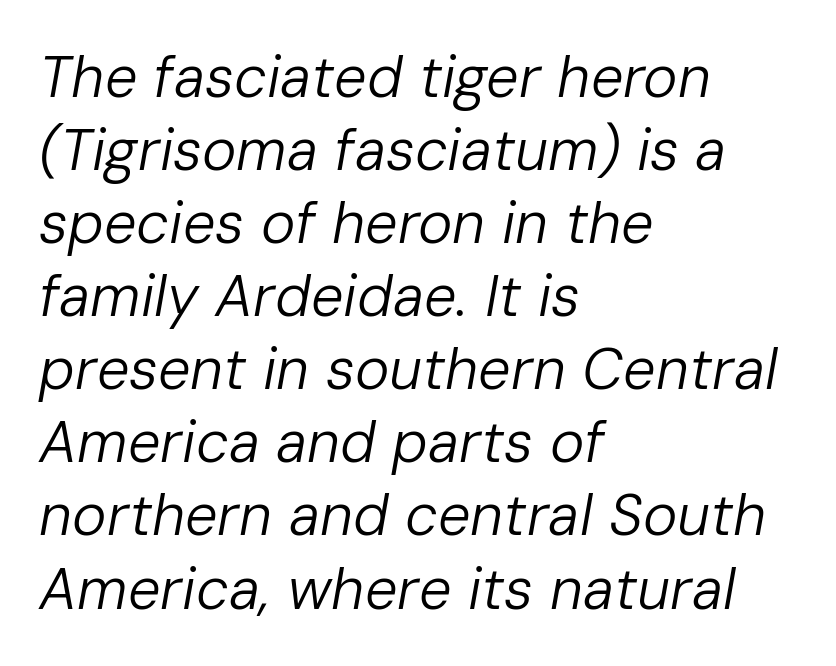
The image shows 58 px regular-weight type, italic (leaning right); set left-aligned, normal line spacing (1.26x), normal letter spacing, not underlined; low stroke contrast and a medium x-height.
